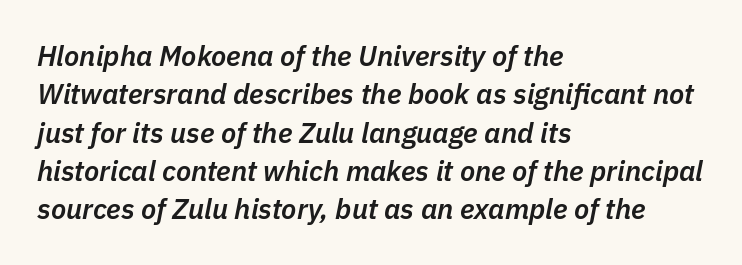
{"italic": "yes", "lean": "right", "slant_degrees": 11, "bold": "semi", "weight": "semibold", "width": "normal", "stroke_contrast": "low", "x_height": "medium", "monospaced": "no", "underline": "no", "align": "left", "line_spacing": "normal", "line_spacing_ratio": 1.37, "letter_spacing": "normal", "letter_spacing_em": 0.0, "glyph_px": 28}
